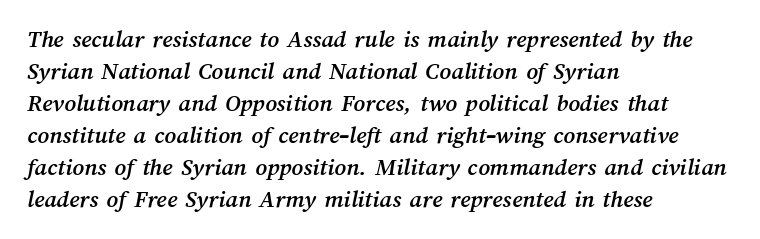
Q: Is the text underlined? A: No.
Q: How is the paragraph aligned? A: Left-aligned.
Q: Is the spacing between letters normal or unusually wide? A: Normal.
Q: Is the spacing between lines tight, normal or loose? A: Normal.
